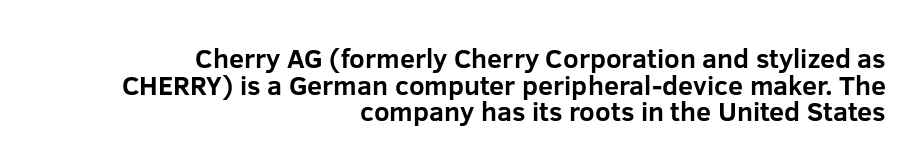
{"italic": "no", "bold": "yes", "underline": "no", "align": "right", "line_spacing": "tight", "line_spacing_ratio": 0.99, "letter_spacing": "normal", "letter_spacing_em": 0.0, "glyph_px": 27}
